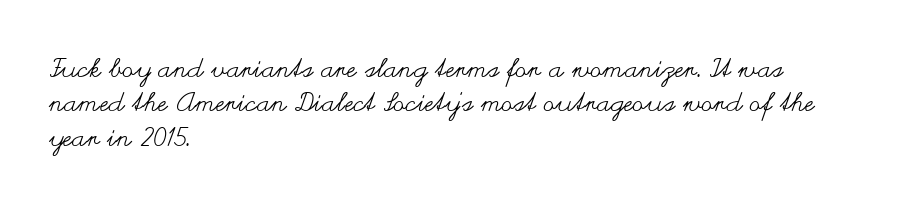
Q: Is the text bold? A: No.
Q: Is the text italic (slanted)? A: Yes.
Q: Is the text underlined? A: No.
Q: How is the paragraph aligned? A: Left-aligned.
Q: Is the spacing between letters normal or unusually wide? A: Normal.
Q: Is the spacing between lines tight, normal or loose? A: Normal.
